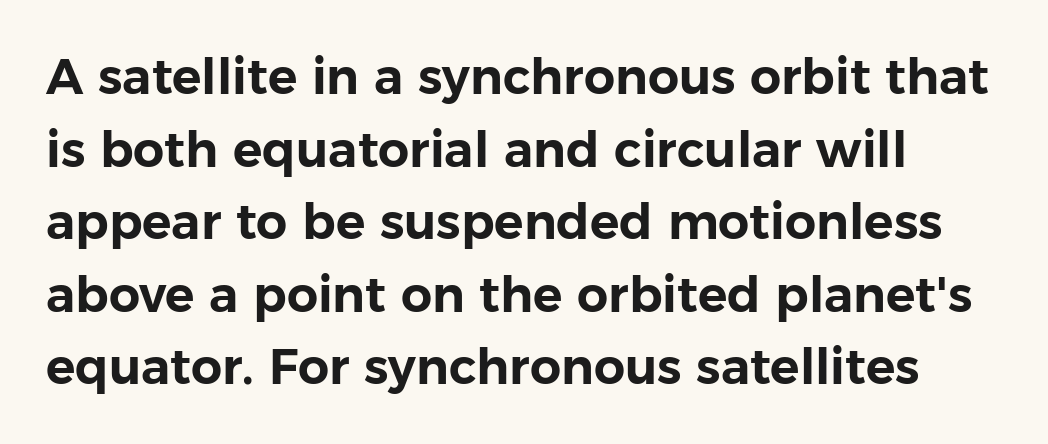
{"serif": "no", "italic": "no", "width": "normal", "stroke_contrast": "low", "x_height": "medium", "monospaced": "no", "underline": "no", "line_spacing": "normal", "line_spacing_ratio": 1.48, "letter_spacing": "normal", "letter_spacing_em": 0.0, "glyph_px": 49}
